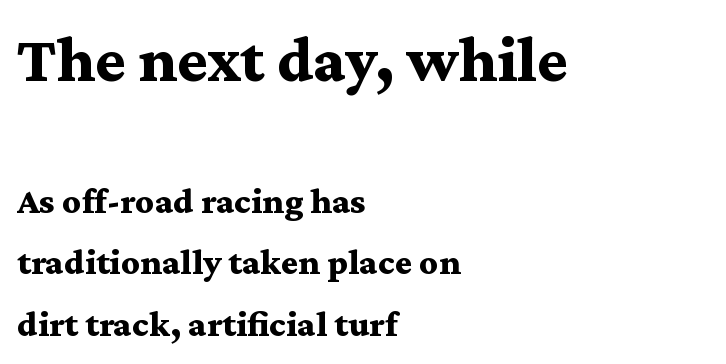
These lines are rendered in a variable-pitch font. Quick note: not italic, upright. The line texture is even and compact thanks to regular tracking. Thick stems and heavy bowls — unmistakably bold.
